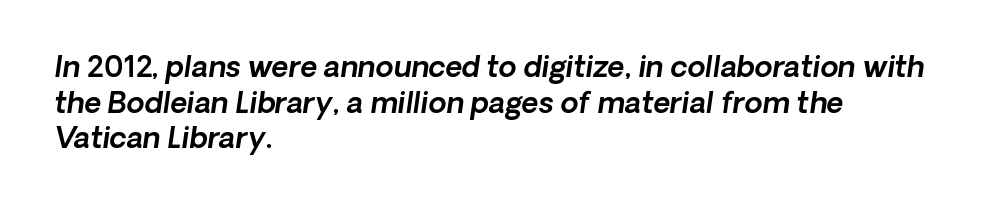
The passage shown is typed in a proportional face where columns would drift. If you drew a ruler down the left edge, every line would touch it. Quick note: underline off. Stroke terminals: plain, sans-serif. The tracking reads as untouched default to a designer's eye.
